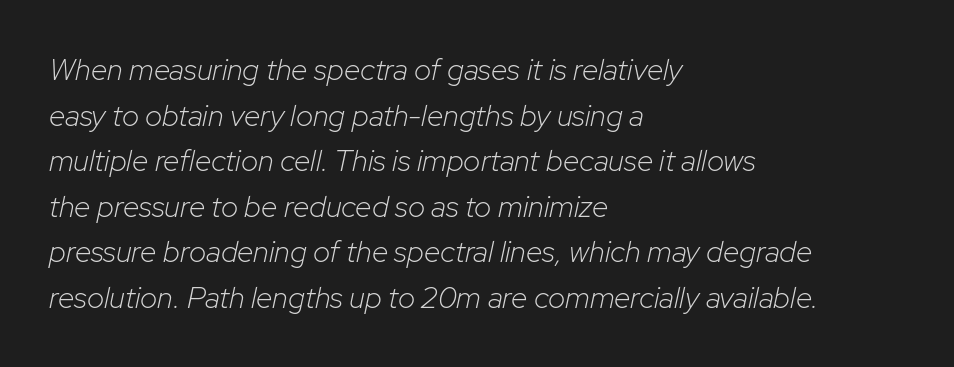
{"italic": "yes", "lean": "right", "slant_degrees": 12, "bold": "no", "weight": "light", "width": "normal", "stroke_contrast": "low", "x_height": "medium", "monospaced": "no", "underline": "no", "align": "left", "line_spacing": "normal", "line_spacing_ratio": 1.52, "letter_spacing": "normal", "letter_spacing_em": 0.0, "glyph_px": 30}
